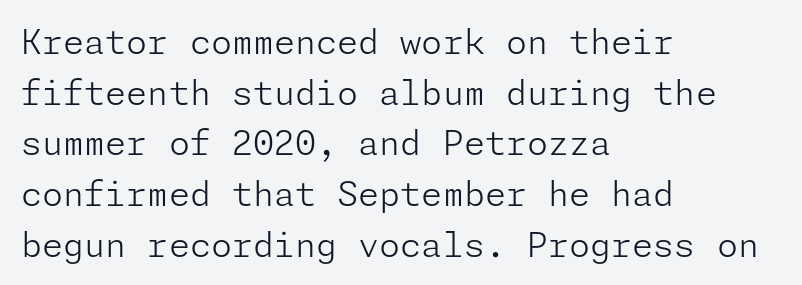
Q: Is the text bold? A: No.
Q: Is the text italic (slanted)? A: No, it is upright.
Q: Is the typeface a serif or a sans-serif typeface? A: Sans-serif.
Q: Is the text underlined? A: No.
Q: How is the paragraph aligned? A: Left-aligned.
Q: Is the spacing between letters normal or unusually wide? A: Normal.
Q: Is the spacing between lines tight, normal or loose? A: Normal.
Q: Width (condensed, normal, or wide)? A: Normal.
Q: Stroke contrast? A: Low.
Q: x-height? A: Medium.
